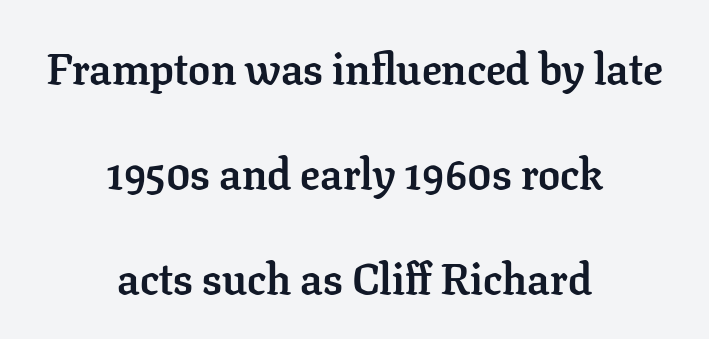
{"serif": "yes", "italic": "no", "bold": "yes", "weight": "semibold", "width": "normal", "stroke_contrast": "low", "x_height": "medium", "monospaced": "no", "underline": "no", "align": "center", "line_spacing": "loose", "line_spacing_ratio": 2.39, "letter_spacing": "normal", "letter_spacing_em": 0.0, "glyph_px": 44}
